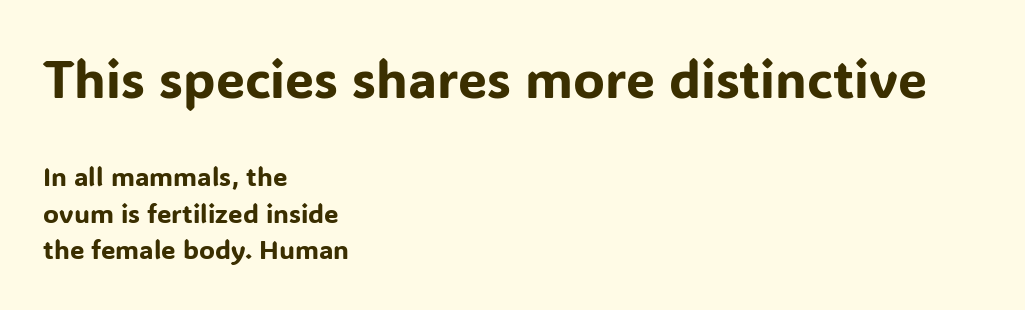
The rag falls on the right side of this text block. Each row of text sits above clean, open space. The font family rendered here belongs to the sans-serif group. When letters stand straight like this, we call the style roman or upright. You could not count columns in this text — the font is proportionally spaced.
